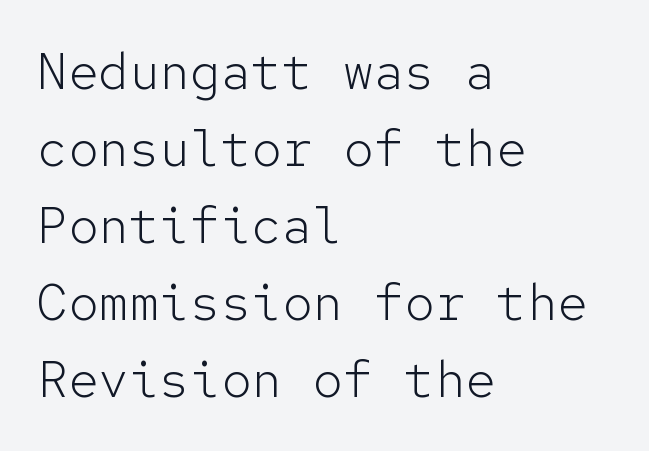
Weight: not bold — regular or lighter. Think of a typewriter: that constant character pitch is what you see here. Check where the strokes stop: nothing finishes them off — pure sans. One-word summary of the alignment: left. The area under the type is left untouched.
